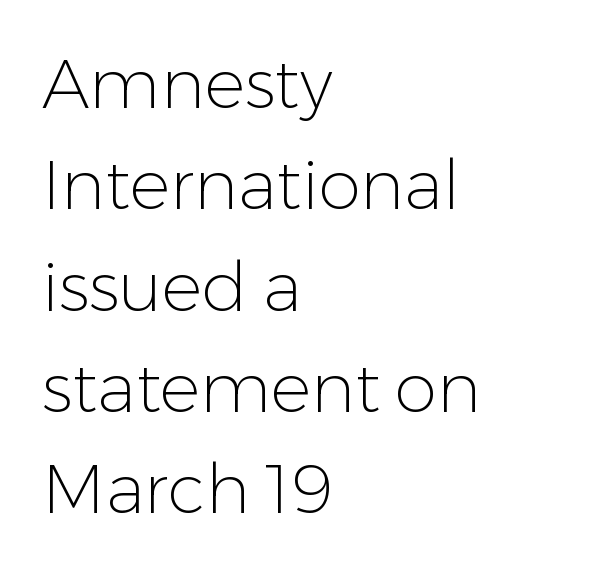
The image shows 68 px light sans-serif type, upright; set left-aligned, normal line spacing (1.49x), normal letter spacing, not underlined; low stroke contrast and a medium x-height.
